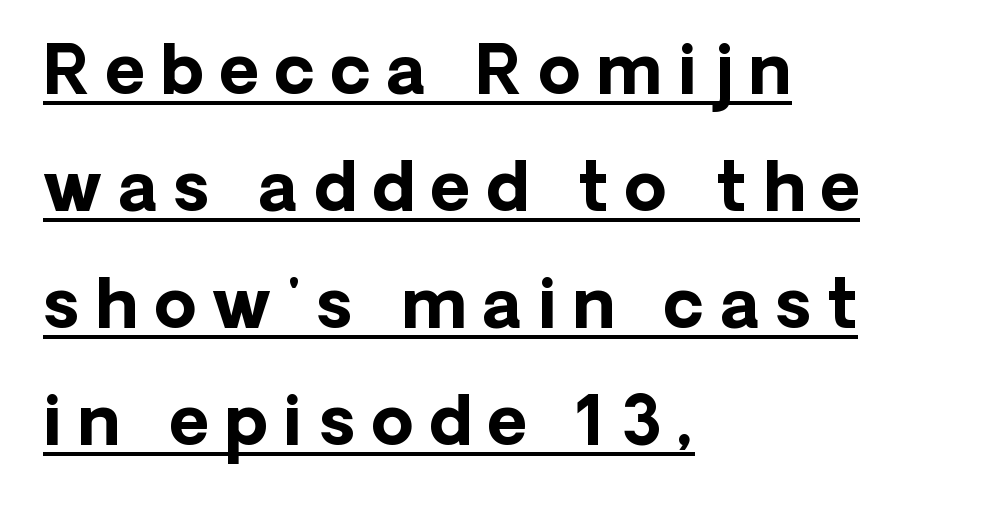
Typeset ragged right — the left edge is the straight one. Caption: expanded tracking, letters set apart. These characters rest on top of a visible drawn line. No feet cap the strokes, marking this as sans-serif type. How heavy is the stroke? Heavy — this is a bold. Every stem runs plumb, perpendicular to the baseline.
